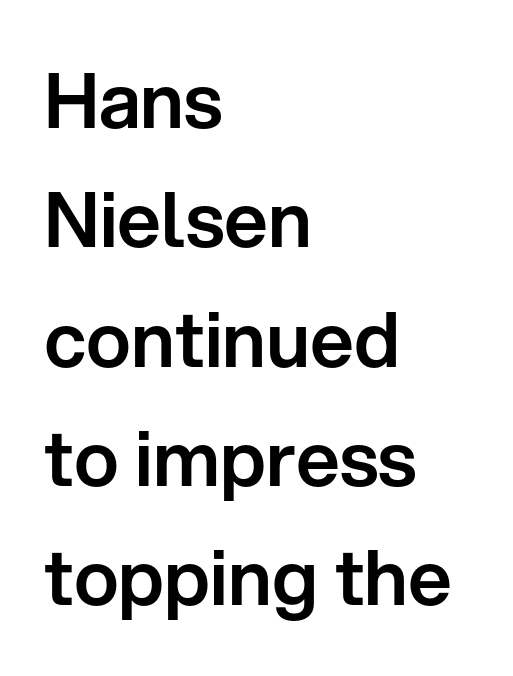
The image shows 76 px sans-serif type, upright; set left-aligned, normal line spacing (1.57x), normal letter spacing, not underlined; low stroke contrast and a medium x-height.
